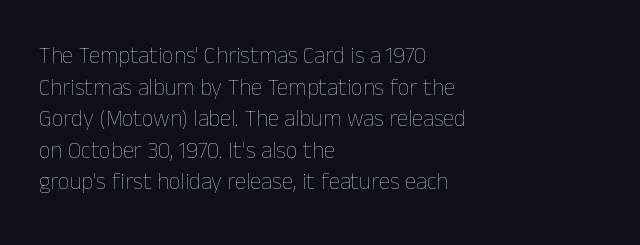
{"italic": "no", "bold": "no", "underline": "no", "align": "left", "line_spacing": "normal", "line_spacing_ratio": 1.37, "letter_spacing": "normal", "letter_spacing_em": 0.0, "glyph_px": 23}
